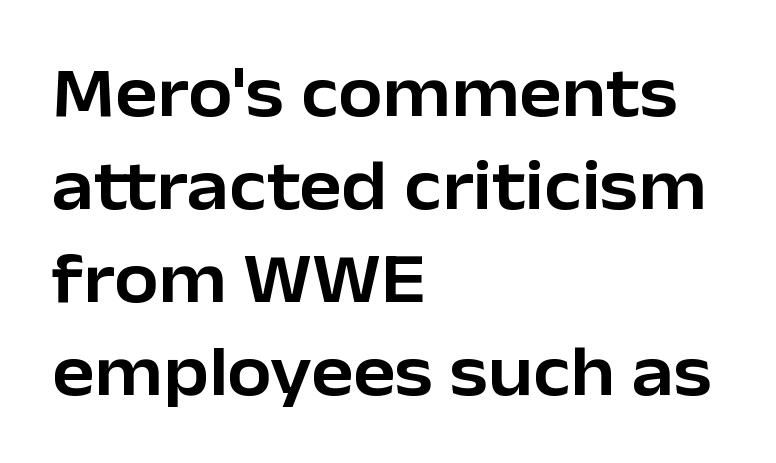
{"serif": "no", "italic": "no", "width": "normal", "stroke_contrast": "low", "x_height": "medium", "monospaced": "no", "underline": "no", "align": "left", "line_spacing": "normal", "line_spacing_ratio": 1.31, "letter_spacing": "normal", "letter_spacing_em": 0.0, "glyph_px": 71}
